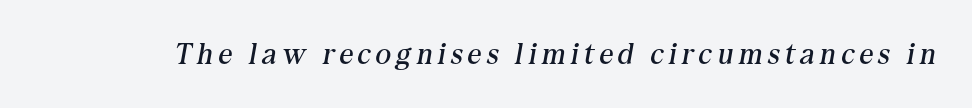
The font sits on the lighter half of the weight spectrum, regular included. Here the designer chose a conventional face with non-uniform glyph widths. Type style note: has serifs. Unmarked baselines from the first word to the last. In terms of posture, this sample is oblique.
